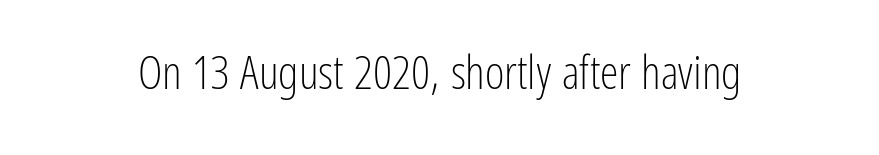
Q: Is the text bold? A: No.
Q: Is the text italic (slanted)? A: No, it is upright.
Q: Is the typeface a serif or a sans-serif typeface? A: Sans-serif.
Q: Is the text underlined? A: No.
Q: Is the spacing between letters normal or unusually wide? A: Normal.
Q: Width (condensed, normal, or wide)? A: Condensed.
Q: Stroke contrast? A: Low.
Q: x-height? A: Medium.
Q: Monospaced? A: No.
